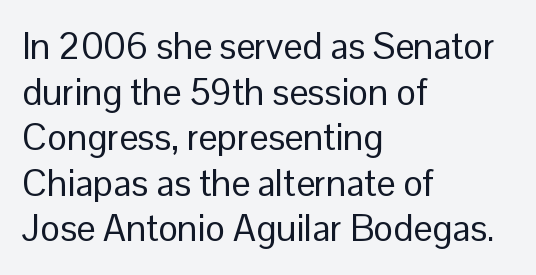
Ordinary non-slanted type is in use. These lines are rendered in a variable-pitch font. Glyph-to-glyph distance matches everyday printed text. The string is rendered with underlining switched off. The font is comparable to plain body text, perhaps lighter. The setting favours the left margin, as ordinary paragraphs usually do.
